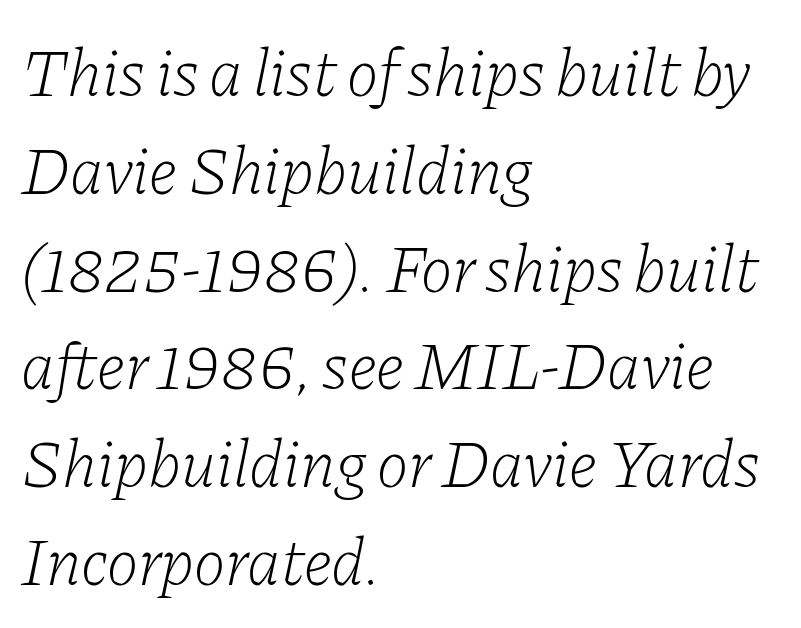
Observe the lean: these are italic letterforms. Looks like regular typesetting: each glyph gets only the width it needs. Check where the strokes stop: tiny serifs finish them off. Every row of glyphs begins at an identical x-position on the left.
